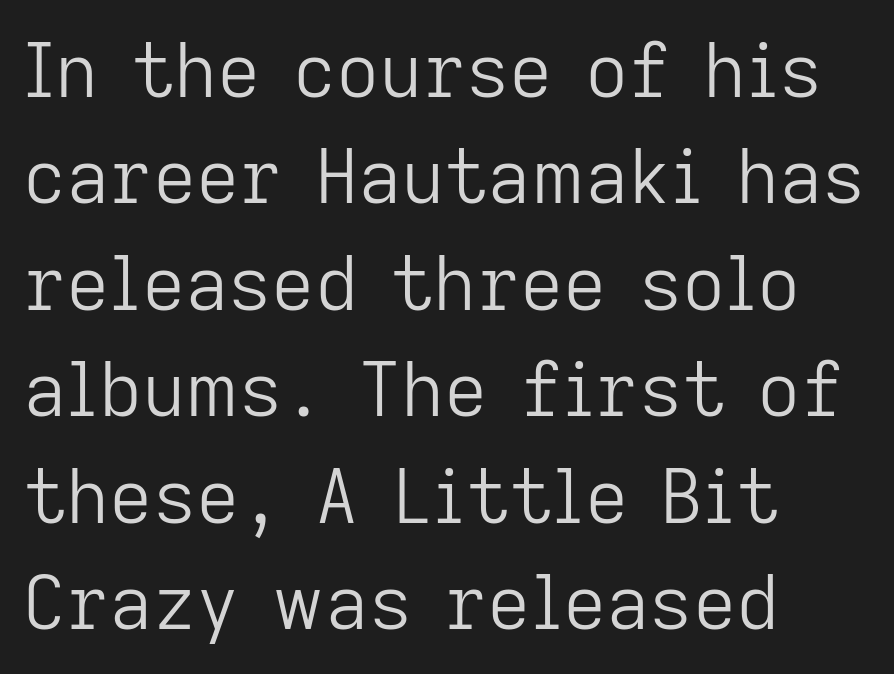
{"serif": "no", "italic": "no", "bold": "no", "weight": "light", "width": "normal", "stroke_contrast": "low", "x_height": "medium", "monospaced": "no", "underline": "no", "align": "left", "line_spacing": "normal", "line_spacing_ratio": 1.42, "letter_spacing": "normal", "letter_spacing_em": 0.0, "glyph_px": 75}
